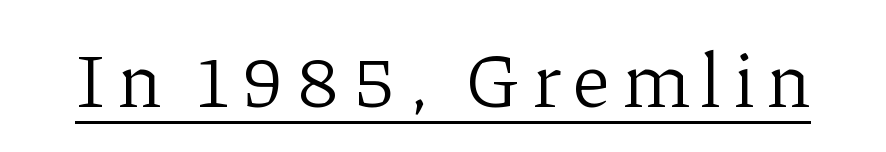
{"serif": "yes", "italic": "no", "bold": "no", "weight": "light", "width": "normal", "stroke_contrast": "low", "x_height": "medium", "monospaced": "no", "underline": "yes", "glyph_px": 77}
